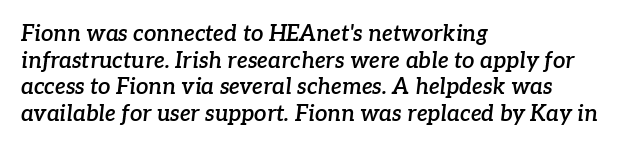
Q: Is the text bold? A: Semi-bold.
Q: Is the text italic (slanted)? A: Yes, it leans right by about 7 degrees.
Q: Is the text underlined? A: No.
Q: How is the paragraph aligned? A: Left-aligned.
Q: Is the spacing between letters normal or unusually wide? A: Normal.
